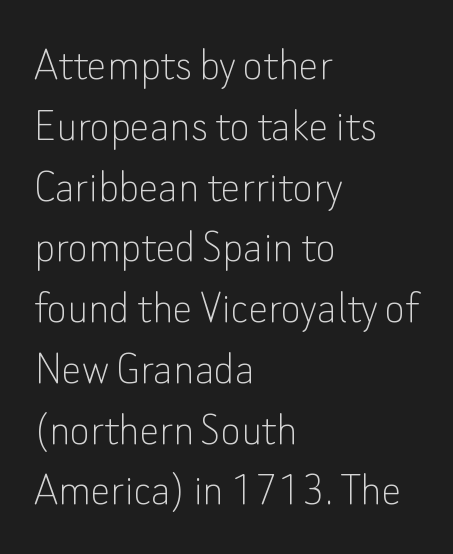
The image shows 49 px thin sans-serif type, upright; set left-aligned, line spacing 1.24x, normal letter spacing, not underlined; low stroke contrast and a small x-height.
